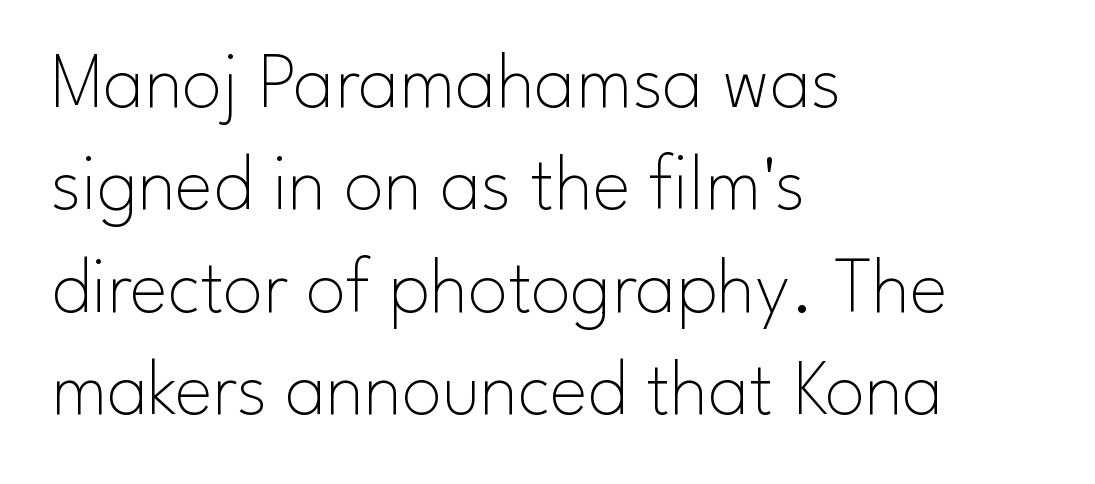
The image shows 80 px thin sans-serif type, upright; set left-aligned, normal line spacing (1.28x), normal letter spacing, not underlined; low stroke contrast and a small x-height.
